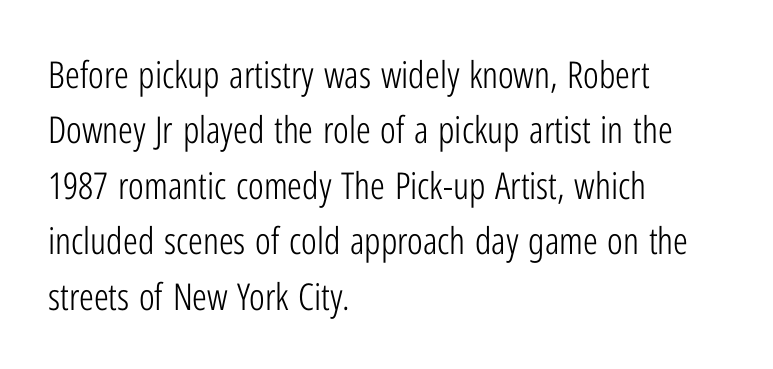
Any mark beneath the type? The region is blank. A classic flush-left, rag-right setting is used for this passage. The typeface chosen for these lines omits serifs. The line texture is even and compact thanks to regular tracking.
